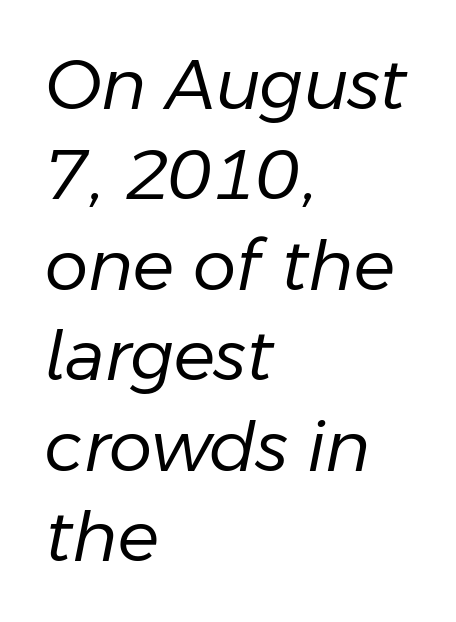
Does the lettering tilt? It does — this is italic. Here the designer chose a conventional face with non-uniform glyph widths. Tracking value appears to be zero — textbook default spacing. No heavy texture on the line: the type isn't bold.
